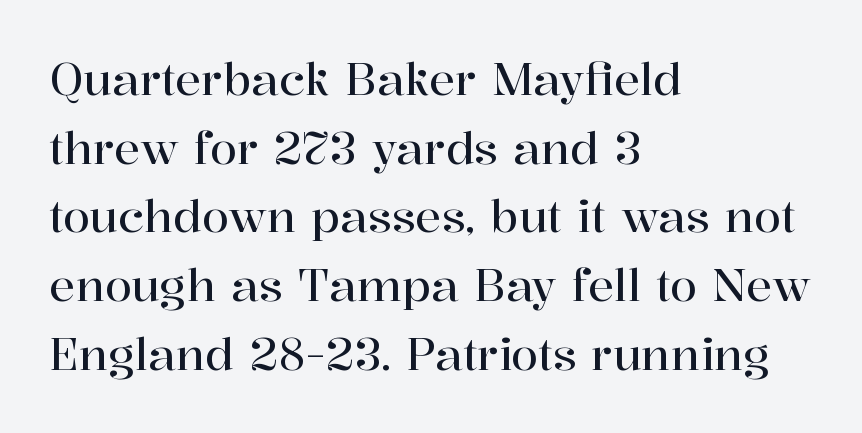
{"serif": "yes", "italic": "no", "width": "normal", "stroke_contrast": "high", "x_height": "medium", "monospaced": "no", "underline": "no", "align": "left", "line_spacing": "normal", "line_spacing_ratio": 1.56, "letter_spacing": "normal", "letter_spacing_em": 0.0, "glyph_px": 44}
